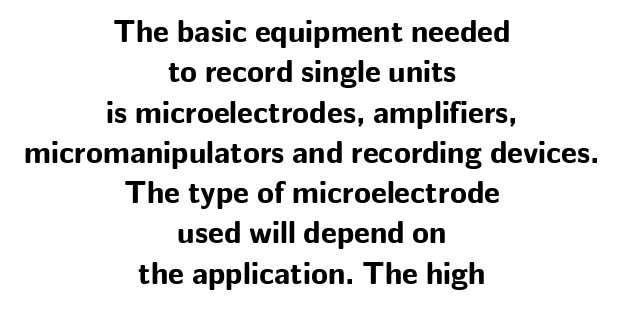
Q: Is the text bold? A: Yes.
Q: Is the text italic (slanted)? A: No, it is upright.
Q: Is the typeface a serif or a sans-serif typeface? A: Sans-serif.
Q: Is the text underlined? A: No.
Q: How is the paragraph aligned? A: Centered.
Q: Is the spacing between letters normal or unusually wide? A: Normal.
Q: Is the spacing between lines tight, normal or loose? A: Normal.
Q: Width (condensed, normal, or wide)? A: Normal.
Q: Stroke contrast? A: Low.
Q: x-height? A: Medium.
Q: Monospaced? A: No.
